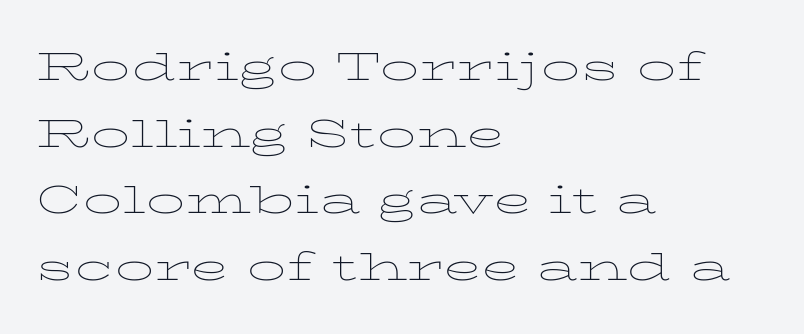
The typeface chosen for these lines features serifs. Anything drawn beneath the words? Only blank space. The passage shown is typed in a proportional face where columns would drift. Stroke thickness stays within the range of a standard reading face or lighter. Which margin do the lines hug? The left one — the right edge is uneven.
